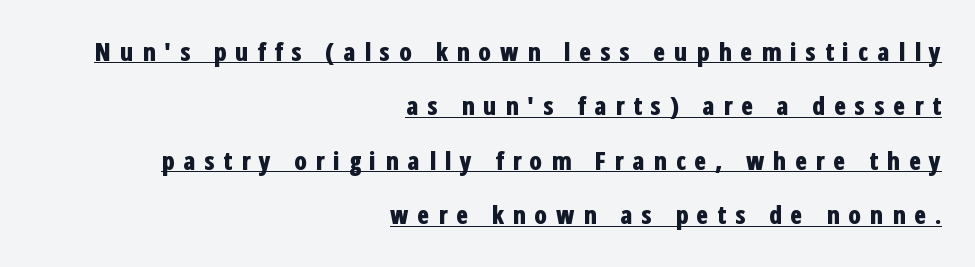
{"italic": "no", "bold": "yes", "underline": "yes", "align": "right", "line_spacing": "loose", "line_spacing_ratio": 2.18, "letter_spacing": "wide", "letter_spacing_em": 0.34, "glyph_px": 25}
